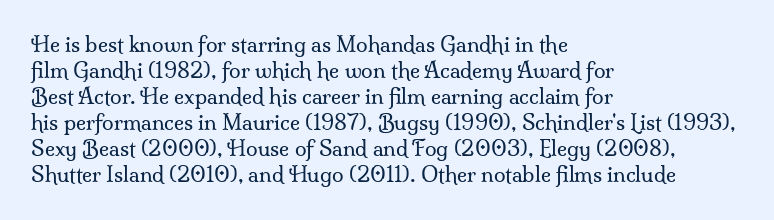
Q: Is the text bold? A: No.
Q: Is the text italic (slanted)? A: No, it is upright.
Q: Is the text underlined? A: No.
Q: How is the paragraph aligned? A: Left-aligned.
Q: Is the spacing between letters normal or unusually wide? A: Normal.
